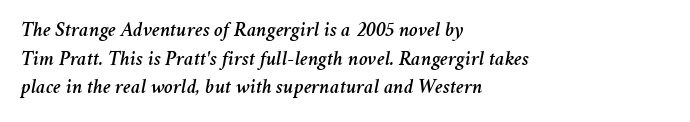
The image shows 21 px text type, italic (leaning right); set left-aligned, normal line spacing (1.36x), normal letter spacing, not underlined.
